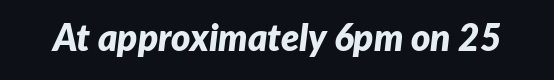
The face used here is rendered with its standard letterfit. Summary of weight: heavy, a full bold. Type without underlining. The glyphs look as if they've been sheared to an angle.
